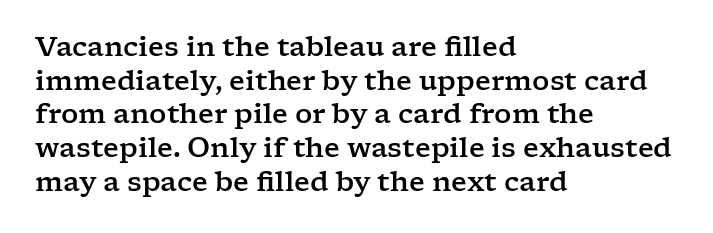
Q: Is the text italic (slanted)? A: No, it is upright.
Q: Is the text underlined? A: No.
Q: How is the paragraph aligned? A: Left-aligned.
Q: Is the spacing between letters normal or unusually wide? A: Normal.
Q: Is the spacing between lines tight, normal or loose? A: Normal.
